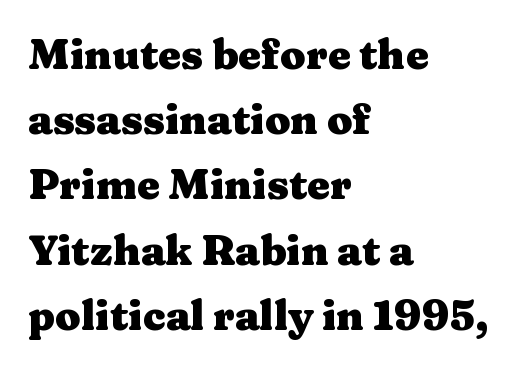
The image shows 41 px heavy, wide serif type, upright; set left-aligned, normal line spacing (1.59x), normal letter spacing, not underlined; medium stroke contrast and a medium x-height.
